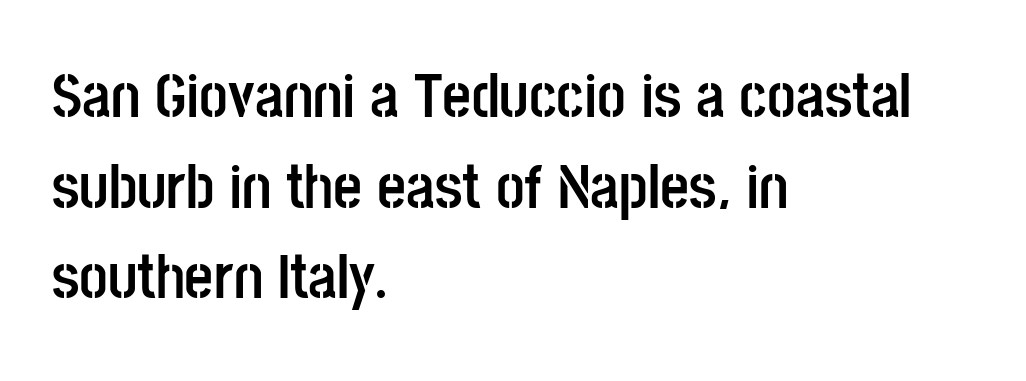
{"serif": "no", "italic": "no", "bold": "yes", "weight": "semibold", "width": "condensed", "stroke_contrast": "low", "x_height": "large", "monospaced": "no", "underline": "no", "align": "left", "line_spacing": "normal", "line_spacing_ratio": 1.44, "letter_spacing": "normal", "letter_spacing_em": 0.0, "glyph_px": 63}
